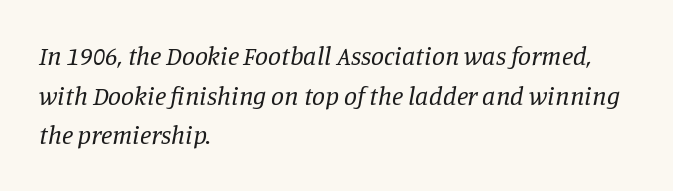
The image shows 26 px text type, italic (leaning right); set left-aligned, normal line spacing (1.52x), normal letter spacing, not underlined.
